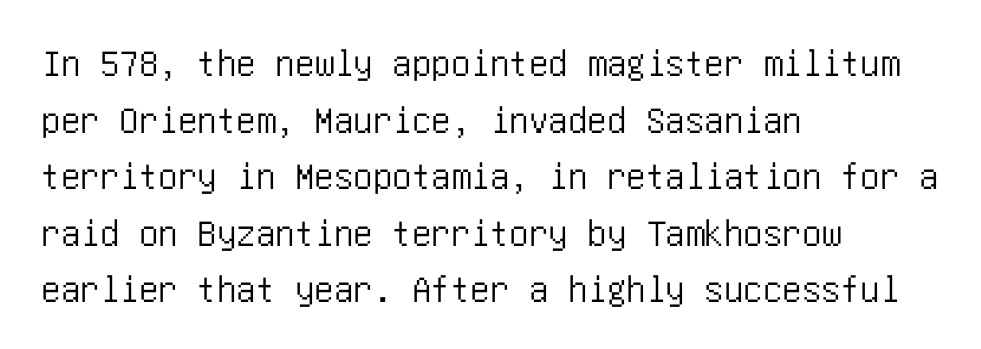
The image shows 39 px condensed sans-serif type, upright; set left-aligned, normal line spacing (1.45x), normal letter spacing, not underlined; low stroke contrast and a large x-height.
